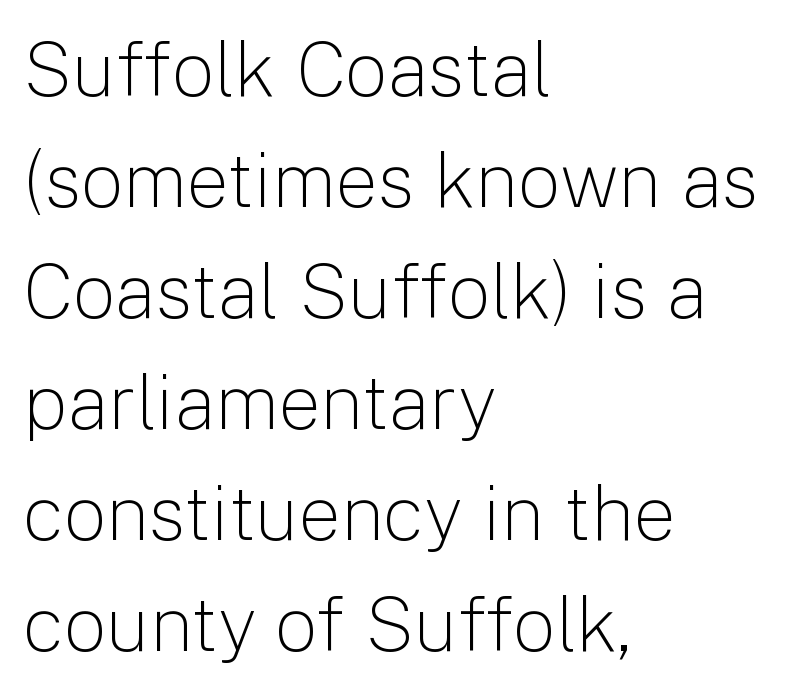
{"serif": "no", "italic": "no", "bold": "no", "weight": "light", "width": "normal", "stroke_contrast": "low", "x_height": "medium", "monospaced": "no", "underline": "no", "align": "left", "line_spacing": "normal", "line_spacing_ratio": 1.46, "letter_spacing": "normal", "letter_spacing_em": 0.0, "glyph_px": 76}
